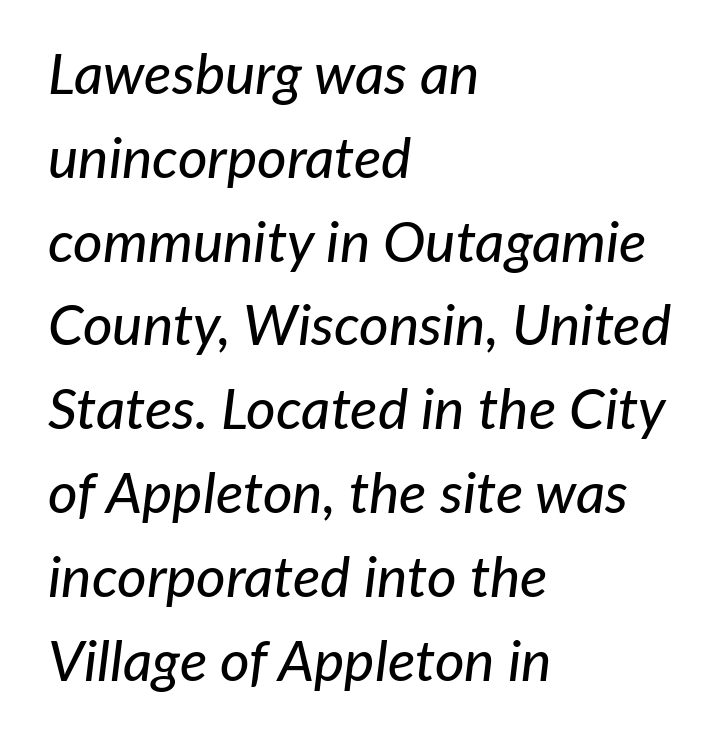
Q: Is the text italic (slanted)? A: Yes, it leans right by about 7 degrees.
Q: Is the text underlined? A: No.
Q: How is the paragraph aligned? A: Left-aligned.
Q: Is the spacing between letters normal or unusually wide? A: Normal.
Q: Is the spacing between lines tight, normal or loose? A: Normal.
Q: Width (condensed, normal, or wide)? A: Normal.
Q: Stroke contrast? A: Low.
Q: x-height? A: Medium.
Q: Monospaced? A: No.
